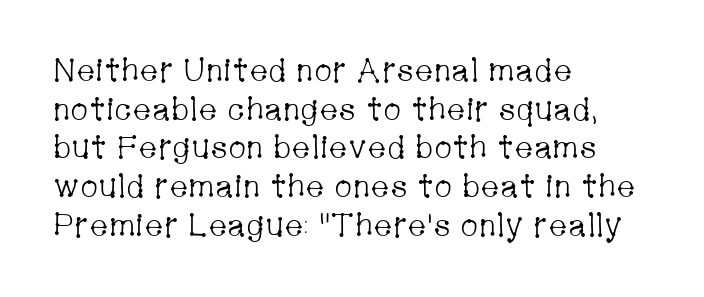
Q: Is the text bold? A: No.
Q: Is the text italic (slanted)? A: No, it is upright.
Q: Is the typeface a serif or a sans-serif typeface? A: Serif.
Q: Is the text underlined? A: No.
Q: How is the paragraph aligned? A: Left-aligned.
Q: Is the spacing between letters normal or unusually wide? A: Normal.
Q: Width (condensed, normal, or wide)? A: Condensed.
Q: Stroke contrast? A: Low.
Q: x-height? A: Medium.
Q: Monospaced? A: No.
